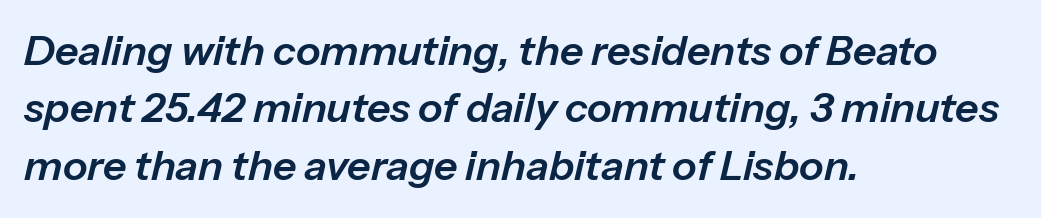
Q: Is the text italic (slanted)? A: Yes, it leans right by about 13 degrees.
Q: Is the text underlined? A: No.
Q: How is the paragraph aligned? A: Left-aligned.
Q: Is the spacing between letters normal or unusually wide? A: Normal.
Q: Is the spacing between lines tight, normal or loose? A: Normal.
Q: Width (condensed, normal, or wide)? A: Normal.
Q: Stroke contrast? A: Low.
Q: x-height? A: Medium.
Q: Monospaced? A: No.
